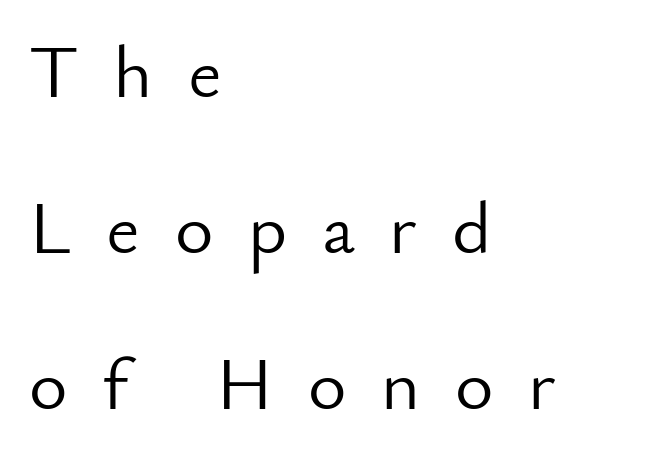
{"serif": "no", "italic": "no", "bold": "no", "weight": "light", "width": "normal", "stroke_contrast": "low", "x_height": "small", "monospaced": "no", "underline": "no", "align": "left", "line_spacing": "loose", "line_spacing_ratio": 2.11, "letter_spacing": "wide", "letter_spacing_em": 0.47, "glyph_px": 74}
